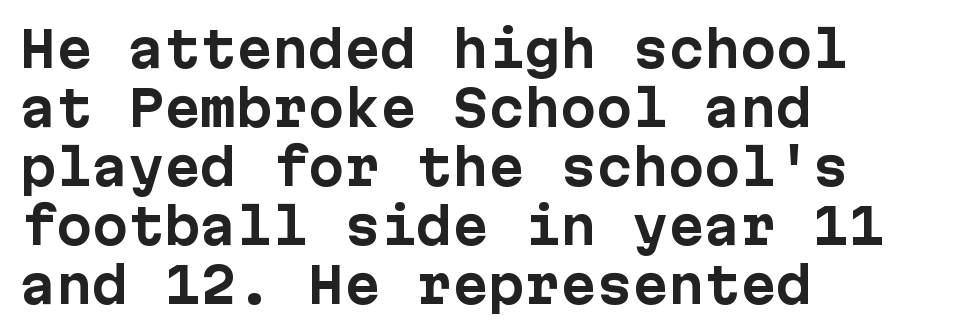
Q: Is the text bold? A: Yes.
Q: Is the text italic (slanted)? A: No, it is upright.
Q: Is the typeface a serif or a sans-serif typeface? A: Sans-serif.
Q: Is the text underlined? A: No.
Q: How is the paragraph aligned? A: Left-aligned.
Q: Is the spacing between letters normal or unusually wide? A: Normal.
Q: Width (condensed, normal, or wide)? A: Normal.
Q: Stroke contrast? A: Low.
Q: x-height? A: Medium.
